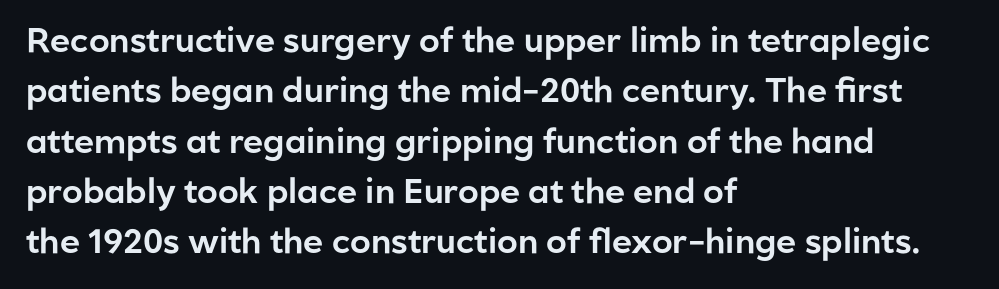
Q: Is the text italic (slanted)? A: No, it is upright.
Q: Is the typeface a serif or a sans-serif typeface? A: Sans-serif.
Q: Is the text underlined? A: No.
Q: How is the paragraph aligned? A: Left-aligned.
Q: Is the spacing between letters normal or unusually wide? A: Normal.
Q: Is the spacing between lines tight, normal or loose? A: Normal.
Q: Width (condensed, normal, or wide)? A: Normal.
Q: Stroke contrast? A: Low.
Q: x-height? A: Medium.
Q: Monospaced? A: No.
